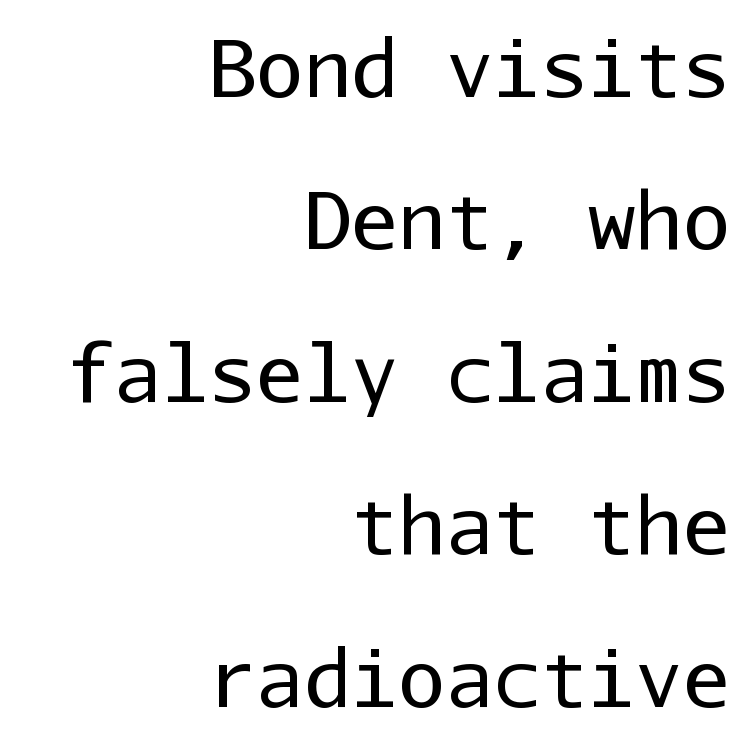
{"serif": "no", "italic": "no", "bold": "no", "weight": "regular", "width": "normal", "stroke_contrast": "low", "x_height": "medium", "monospaced": "yes", "underline": "no", "align": "right", "line_spacing": "loose", "line_spacing_ratio": 1.93, "letter_spacing": "normal", "letter_spacing_em": 0.0, "glyph_px": 79}
